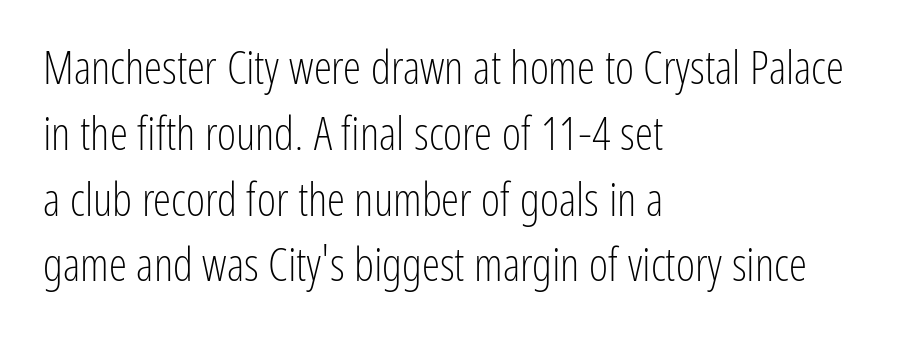
A student would call this left alignment; a typographer would say flush left, rag right. Rows of type keep a routine distance in the vertical direction. Lines of text with bare space underneath. Is this a heavy cut? Hardly; it is regular or lighter.
